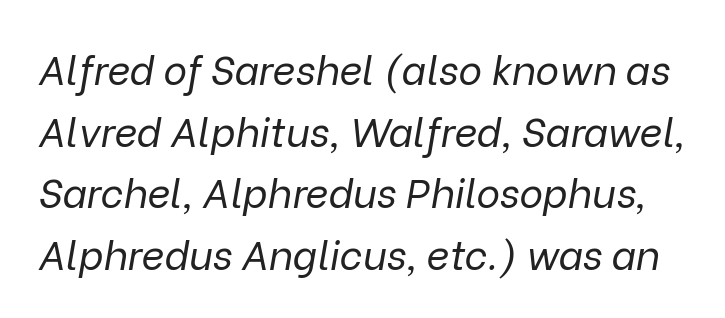
Q: Is the text bold? A: No.
Q: Is the text italic (slanted)? A: Yes, it leans right by about 9 degrees.
Q: Is the text underlined? A: No.
Q: Is the spacing between letters normal or unusually wide? A: Normal.
Q: Is the spacing between lines tight, normal or loose? A: Normal.
Q: Width (condensed, normal, or wide)? A: Normal.
Q: Stroke contrast? A: Low.
Q: x-height? A: Medium.
Q: Monospaced? A: No.
